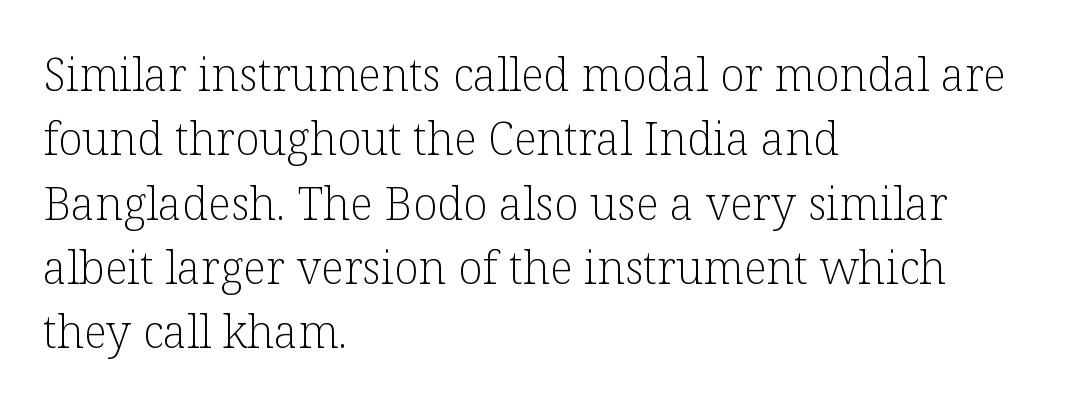
The image shows 45 px light serif type, upright; set left-aligned, normal line spacing (1.43x), normal letter spacing, not underlined; low stroke contrast and a medium x-height.
